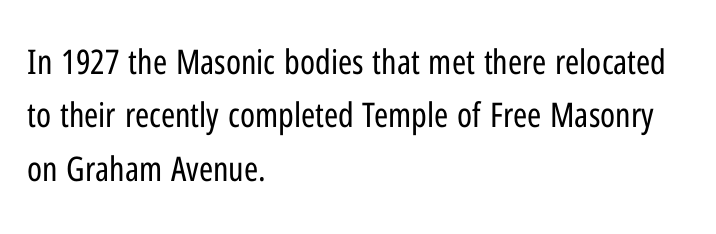
The horizontal fit of the characters is conventional and even. No chunkiness to these letters — they're not bold. Note the varied advance widths — an 'i' is clearly narrower than an 'm'. Teacher's note: observe the even left margin — that is flush-left alignment. Bare-footed words on every line. Horizontal bands of white between lines are of average thickness.
